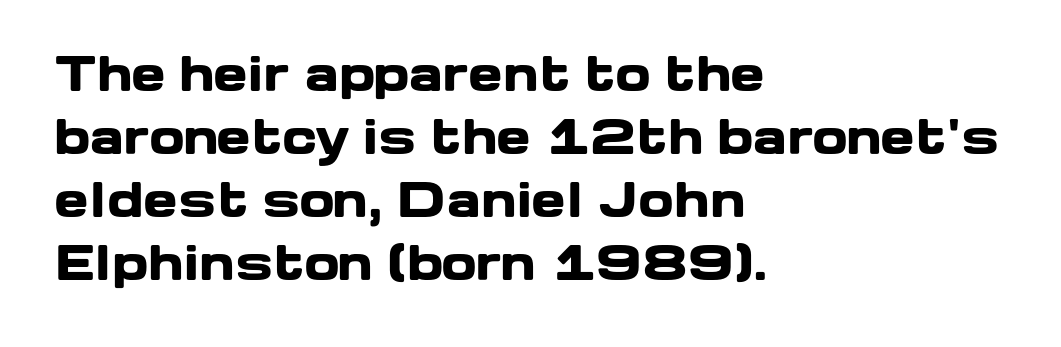
{"serif": "no", "italic": "no", "bold": "yes", "weight": "heavy", "width": "wide", "stroke_contrast": "low", "x_height": "medium", "monospaced": "no", "underline": "no", "align": "left", "line_spacing": "normal", "line_spacing_ratio": 1.37, "letter_spacing": "normal", "letter_spacing_em": 0.0, "glyph_px": 46}
